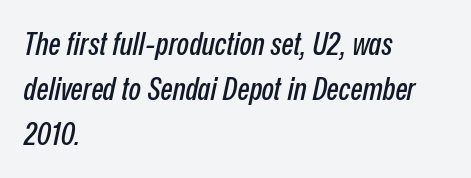
The image shows 32 px condensed type, italic (leaning right); set left-aligned, normal line spacing (1.41x), normal letter spacing, not underlined; low stroke contrast and a medium x-height.
